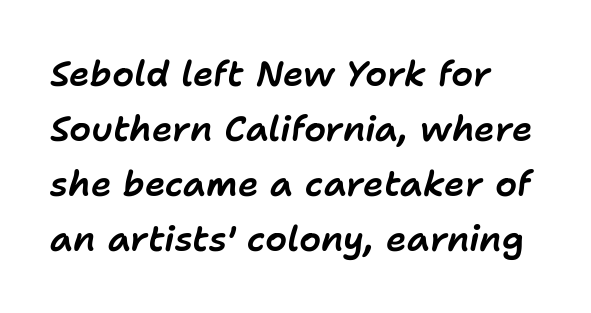
The image shows 35 px text type, italic (leaning right); set left-aligned, normal line spacing (1.57x), normal letter spacing, not underlined; low stroke contrast and a medium x-height.
